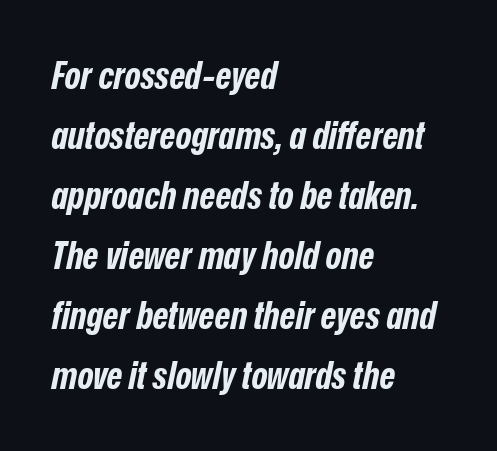
The image shows 38 px bold, condensed type, italic (leaning right); set left-aligned, normal line spacing (1.58x), normal letter spacing, not underlined; low stroke contrast and a medium x-height.
